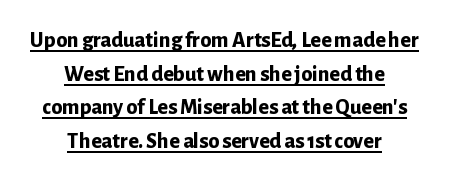
Line starts and ends both wander, symmetrically. Posture: straight, roman, zero tilt. Somebody hit Ctrl+U on this one — the words are underlined. What stands out about the letter spacing? Nothing — it is the standard amount. How would I describe the line gaps? Plain and ordinary.
